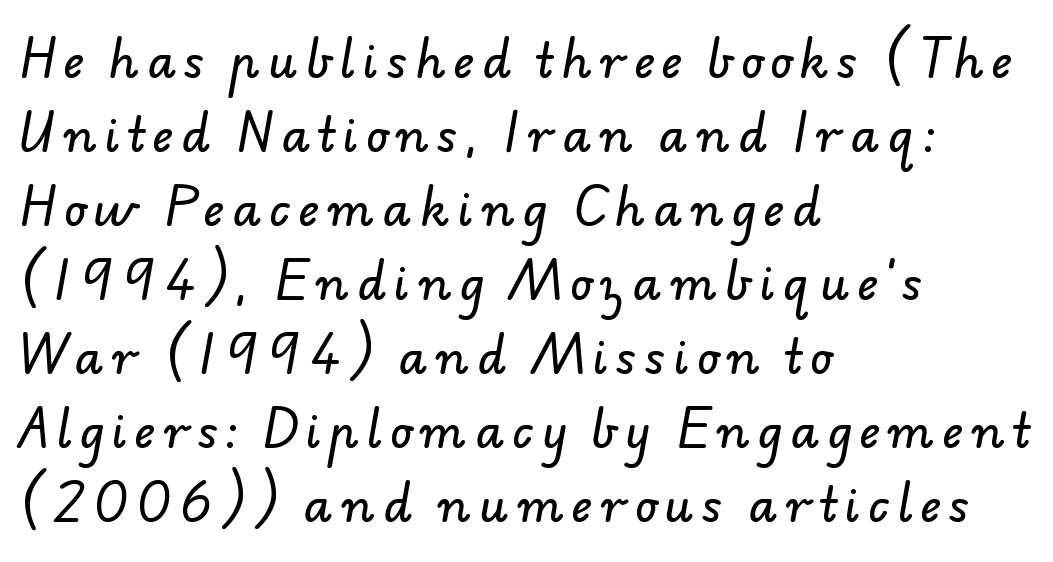
The image shows 46 px sans-serif type; set left-aligned, normal line spacing (1.61x), not underlined; low stroke contrast and a small x-height.
